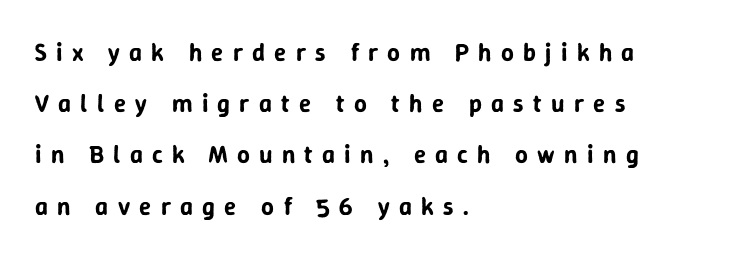
The strip under each line holds only bare page. Italic? Not at all — the glyphs are vertical. This sample is left-justified, so line endings fall wherever the words run out. Caption: expanded tracking, letters set apart.
